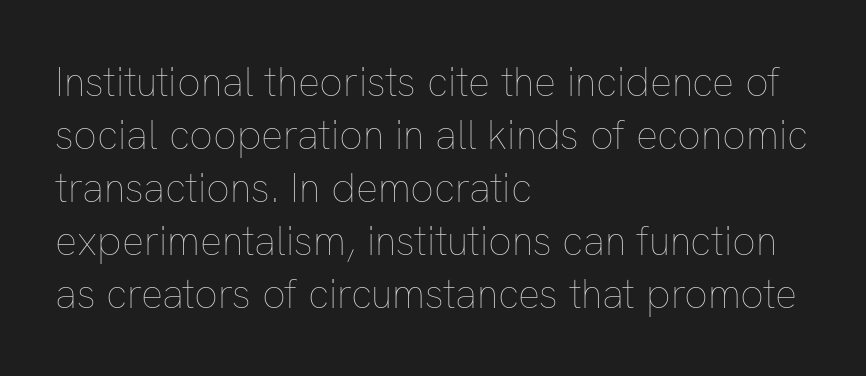
Q: Is the text bold? A: No.
Q: Is the text italic (slanted)? A: No, it is upright.
Q: Is the text underlined? A: No.
Q: How is the paragraph aligned? A: Left-aligned.
Q: Is the spacing between letters normal or unusually wide? A: Normal.
Q: Is the spacing between lines tight, normal or loose? A: Normal.
Q: Width (condensed, normal, or wide)? A: Normal.
Q: Stroke contrast? A: Low.
Q: x-height? A: Medium.
Q: Monospaced? A: No.
